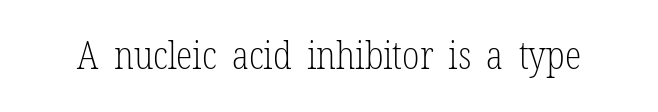
Underlining? Definitely not there. Classification — serif. Compared with typical body copy, the letter spacing here is the same. This sample has the flowing, uneven cadence of proportional lettering. Compared with a typical body face, this is equally light or lighter still.
